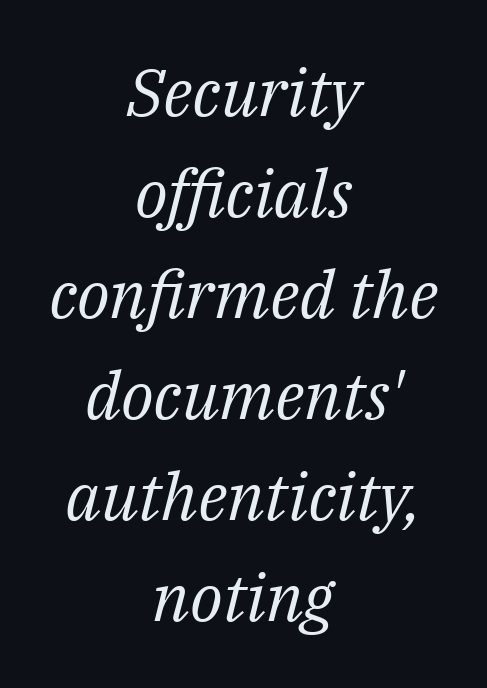
The image shows 66 px regular-weight serif type, italic (leaning right); set centered, normal line spacing (1.53x), normal letter spacing, not underlined; medium stroke contrast and a medium x-height.
